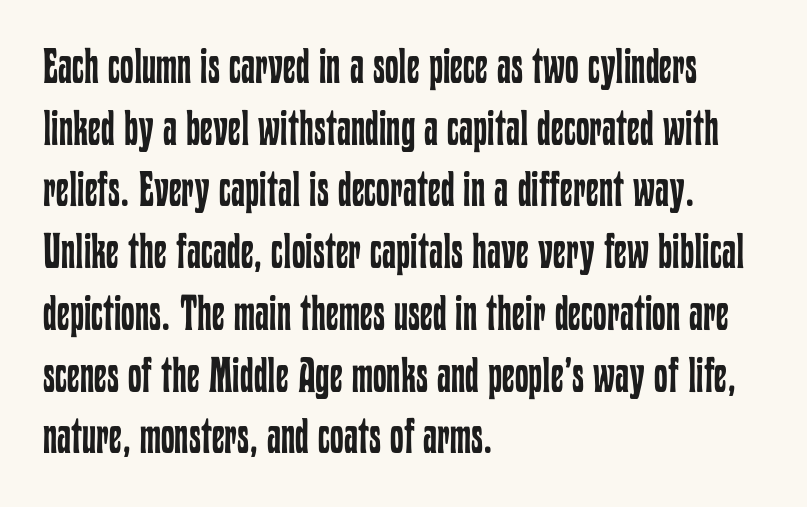
Inter-character spacing is left at the font's built-in metrics. Baseline-to-baseline distance is the conventional proportion of letter height. Unlike italic type, these characters show no tilt at all. Line starts are locked; line ends wander. Decoration check: the copy has no underline. Weight: in the light-to-regular range.
